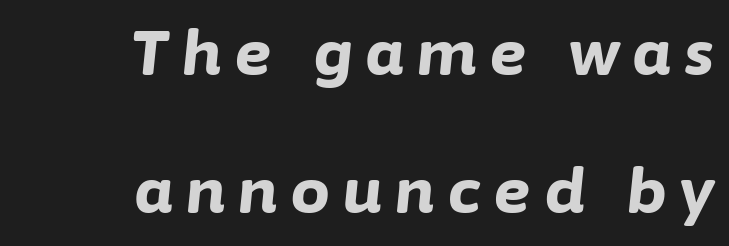
Check under the words: just untouched page. There's an unmistakable incline to the writing here. The rendering uses a large line-height, opening up the rows. Strokes here are thick enough to call this a true bold.
